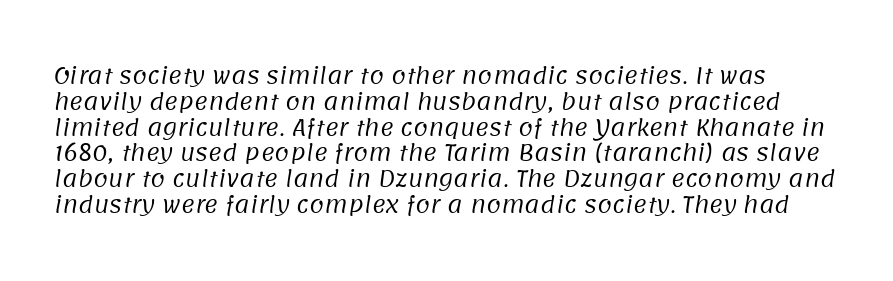
Q: Is the text bold? A: No.
Q: Is the text underlined? A: No.
Q: Is the spacing between letters normal or unusually wide? A: Normal.
